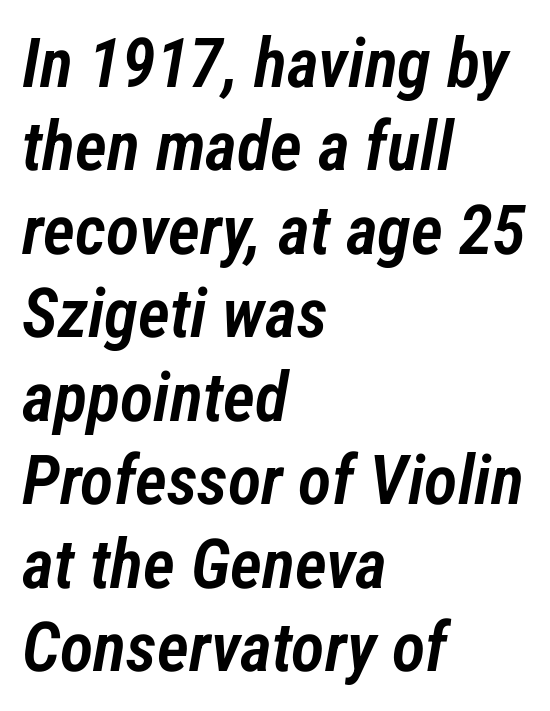
{"italic": "yes", "lean": "right", "slant_degrees": 12, "bold": "semi", "weight": "semibold", "width": "condensed", "stroke_contrast": "low", "x_height": "medium", "monospaced": "no", "underline": "no", "align": "left", "line_spacing_ratio": 1.21, "letter_spacing": "normal", "letter_spacing_em": 0.0, "glyph_px": 69}
